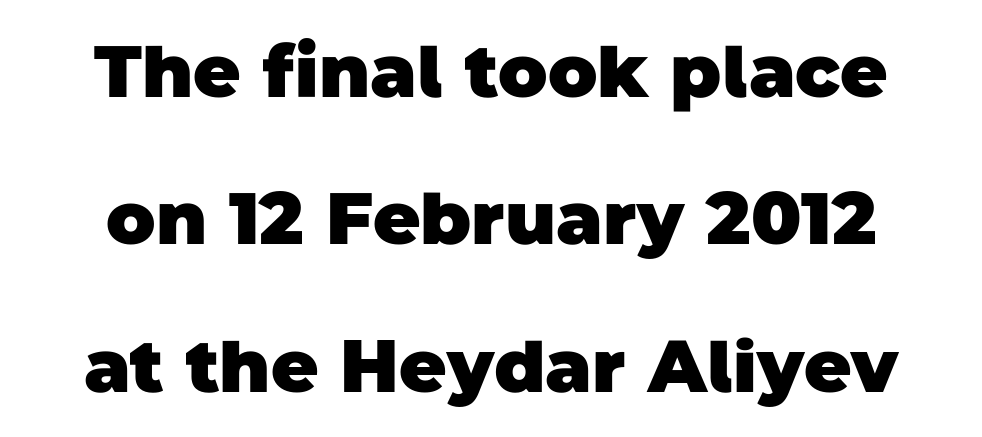
The image shows 73 px heavy sans-serif type; set loose line spacing (2.02x), normal letter spacing, not underlined; low stroke contrast and a large x-height.
